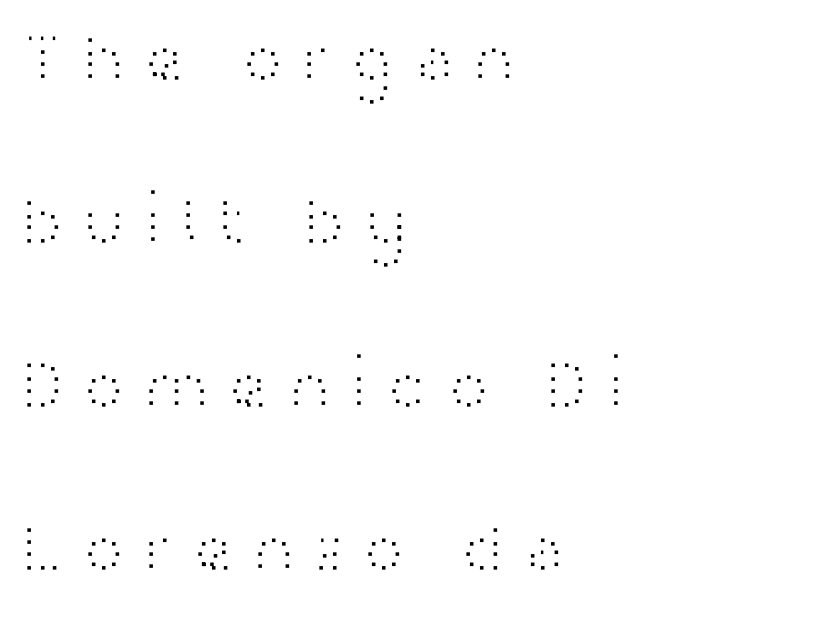
A clean baseline with only descenders dipping below it. Line beginnings align vertically; line endings do not. You could not count columns in this text — the font is proportionally spaced. A roman cut, with each character standing at attention.
